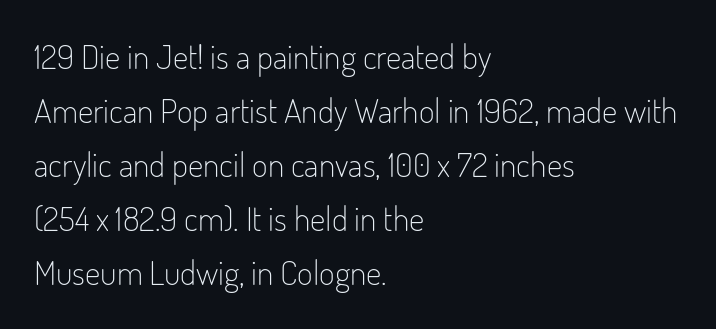
{"serif": "no", "italic": "no", "bold": "no", "weight": "light", "width": "condensed", "stroke_contrast": "low", "x_height": "small", "monospaced": "no", "underline": "no", "align": "left", "line_spacing": "normal", "line_spacing_ratio": 1.59, "letter_spacing": "normal", "letter_spacing_em": 0.0, "glyph_px": 34}
